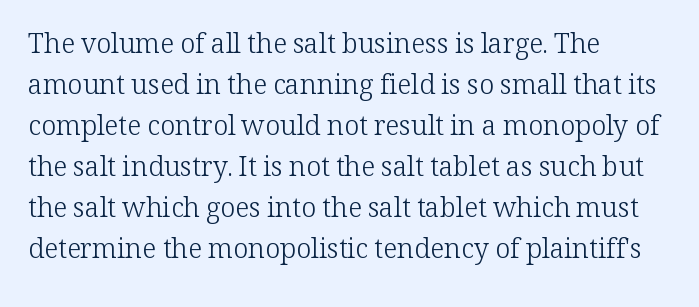
On a weight scale, this lands at 450 or below. The passage shown has conventional tracking throughout. A normal amount of white space separates one row of letters from the next. The rag falls on the right side of this text block.
